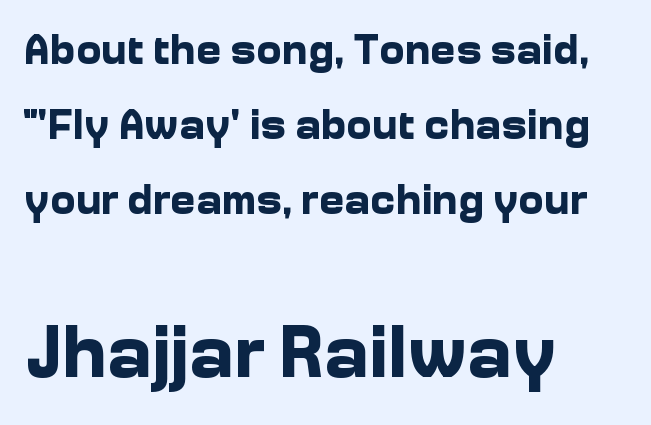
The image shows 75 px bold sans-serif type, upright; set left-aligned, line spacing 1.74x, normal letter spacing, not underlined; the second (bottom) block is 1.74x larger; low stroke contrast and a medium x-height.
